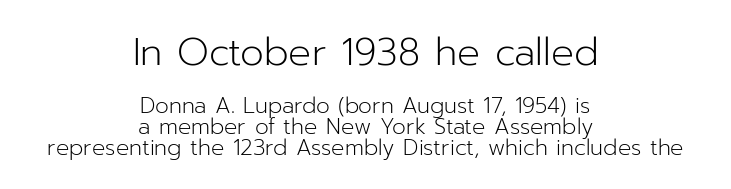
{"serif": "no", "italic": "no", "bold": "no", "weight": "light", "width": "normal", "stroke_contrast": "low", "x_height": "medium", "monospaced": "no", "underline": "no", "align": "center", "line_spacing": "tight", "line_spacing_ratio": 0.95, "letter_spacing": "normal", "letter_spacing_em": 0.0, "larger_block": "first", "size_ratio": 1.73, "glyph_px": 38}
